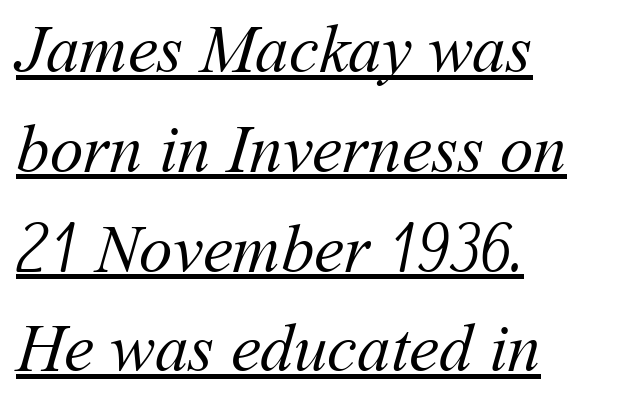
The image shows 67 px regular-weight type; set left-aligned, normal line spacing (1.49x), normal letter spacing, underlined; medium stroke contrast and a medium x-height.
